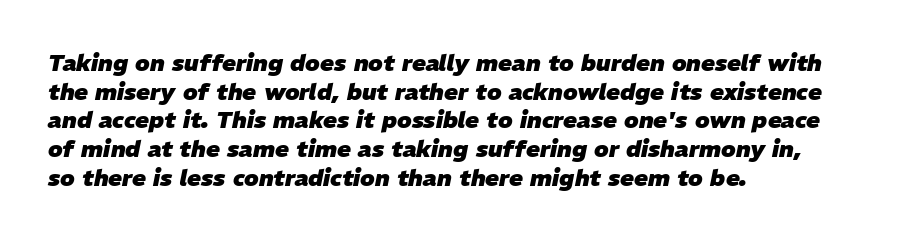
The image shows 23 px bold type, italic (leaning right); set left-aligned, normal line spacing (1.25x), normal letter spacing, not underlined.
